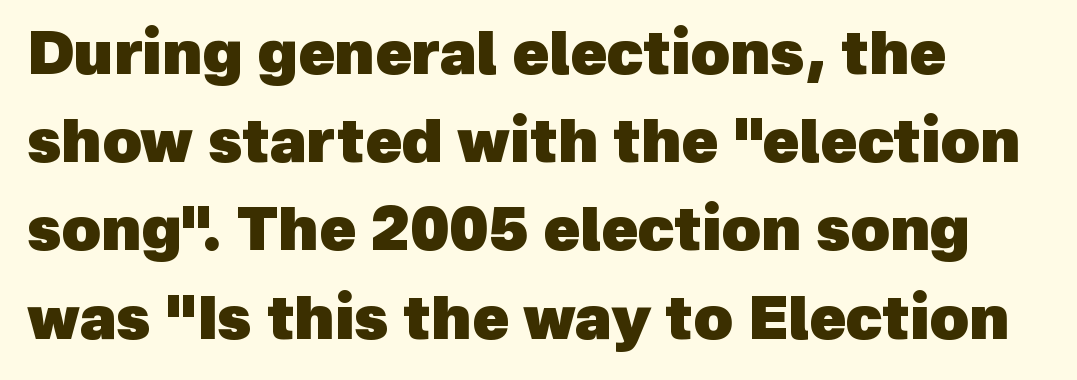
Letter spacing: default. Unlike a traditional serif, this face leaves its strokes unadorned. Each glyph is drawn with heavy, bold strokes. This rendering features lettering with no underline.
